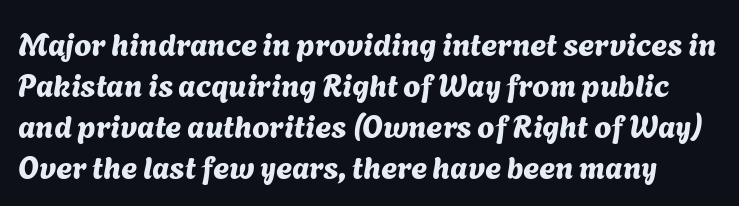
Does extra space separate the letters? No, they use regular spacing. What kind of face is this? One without serifs — a sans. This rendering features lettering with no underline. Regular leading. You could not count columns in this text — the font is proportionally spaced.
